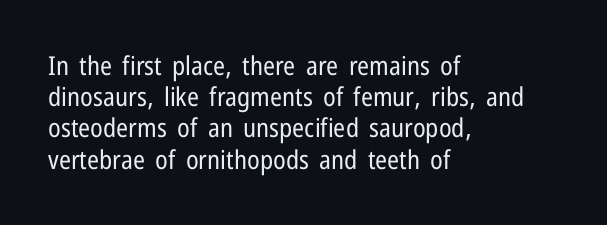
Q: Is the text bold? A: No.
Q: Is the text italic (slanted)? A: No, it is upright.
Q: Is the text underlined? A: No.
Q: How is the paragraph aligned? A: Left-aligned.
Q: Is the spacing between letters normal or unusually wide? A: Normal.
